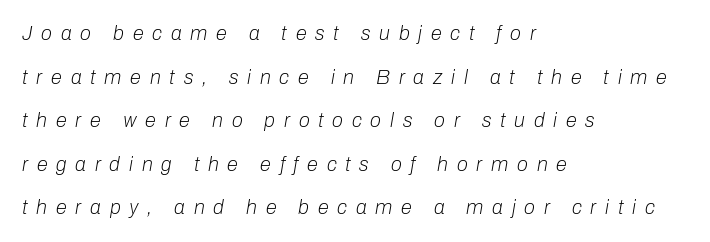
Q: Is the text bold? A: No.
Q: Is the text italic (slanted)? A: Yes, it leans right by about 10 degrees.
Q: Is the text underlined? A: No.
Q: How is the paragraph aligned? A: Left-aligned.
Q: Is the spacing between letters normal or unusually wide? A: Unusually wide.
Q: Is the spacing between lines tight, normal or loose? A: Loose.
